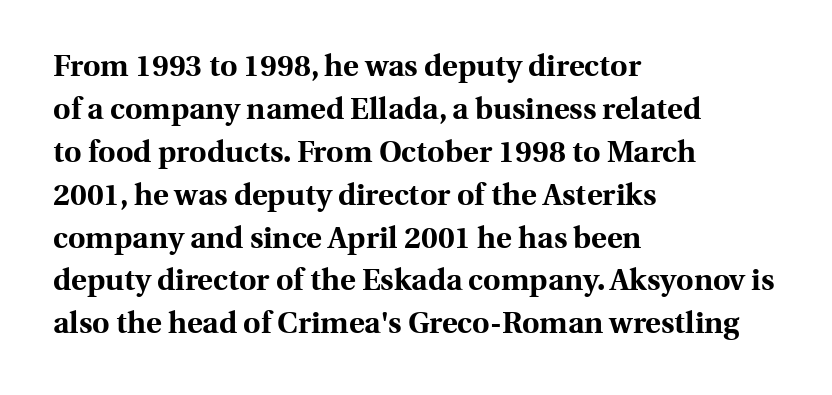
The image shows 30 px bold serif type, upright; set left-aligned, normal line spacing (1.43x), normal letter spacing, not underlined; a medium x-height.
